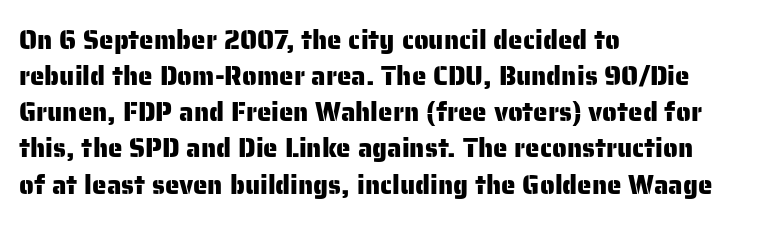
{"italic": "no", "underline": "no", "align": "left", "line_spacing": "normal", "line_spacing_ratio": 1.39, "letter_spacing": "normal", "letter_spacing_em": 0.0, "glyph_px": 26}
